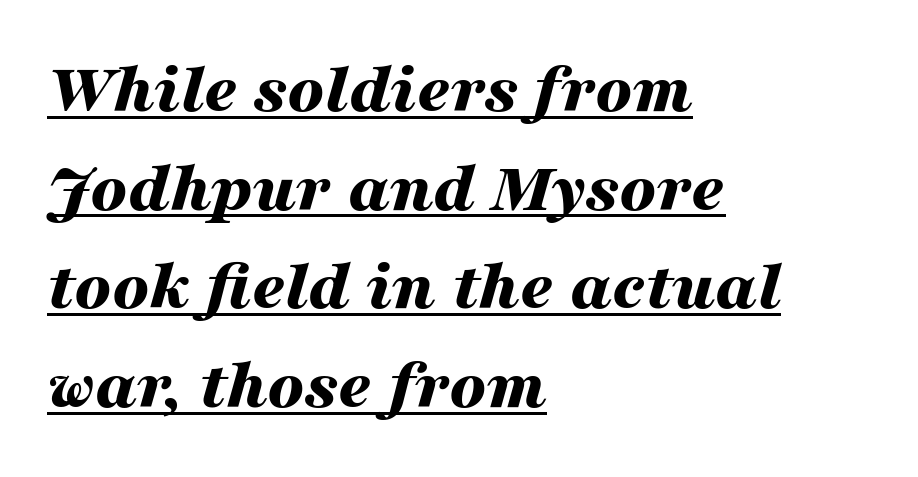
The image shows 72 px bold, wide type, italic (leaning right); set left-aligned, normal line spacing (1.37x), normal letter spacing, underlined; medium stroke contrast and a medium x-height.
